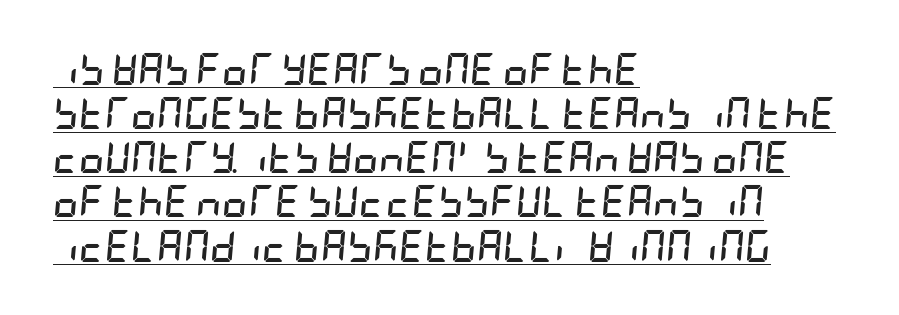
The image shows 32 px semibold, condensed type, italic (leaning right); set left-aligned, normal line spacing (1.38x), normal letter spacing, underlined; low stroke contrast and a large x-height.
